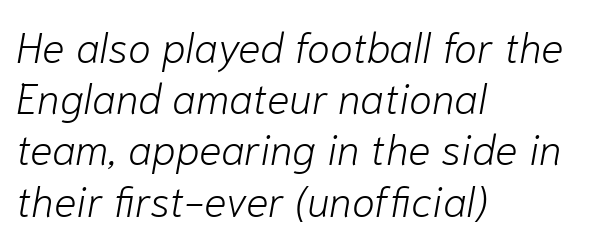
{"italic": "yes", "lean": "right", "slant_degrees": 10, "bold": "no", "weight": "light", "width": "normal", "stroke_contrast": "low", "x_height": "medium", "monospaced": "no", "underline": "no", "align": "left", "line_spacing_ratio": 1.22, "letter_spacing": "normal", "letter_spacing_em": 0.0, "glyph_px": 42}
